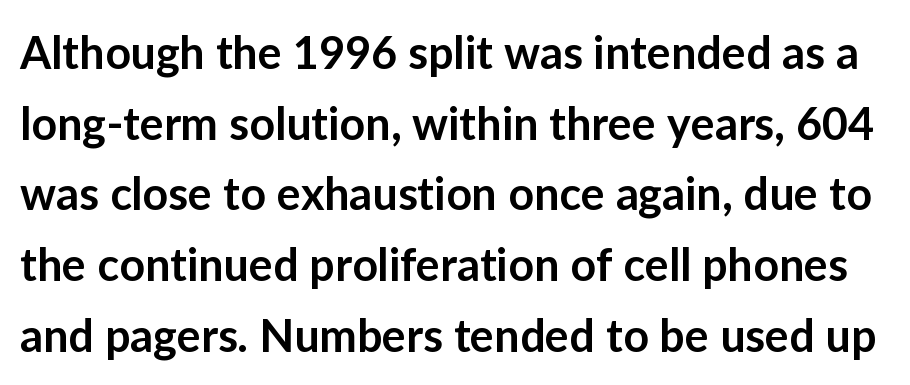
{"serif": "no", "italic": "no", "bold": "semi", "weight": "semibold", "width": "normal", "stroke_contrast": "low", "x_height": "medium", "monospaced": "no", "underline": "no", "line_spacing": "normal", "line_spacing_ratio": 1.57, "letter_spacing": "normal", "letter_spacing_em": 0.0, "glyph_px": 45}
